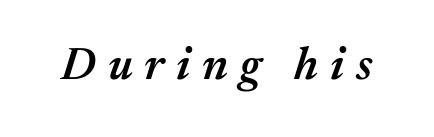
The image shows 46 px semibold type, italic (leaning right); set unusually wide letter spacing (+0.26 em), not underlined; medium stroke contrast and a medium x-height.
